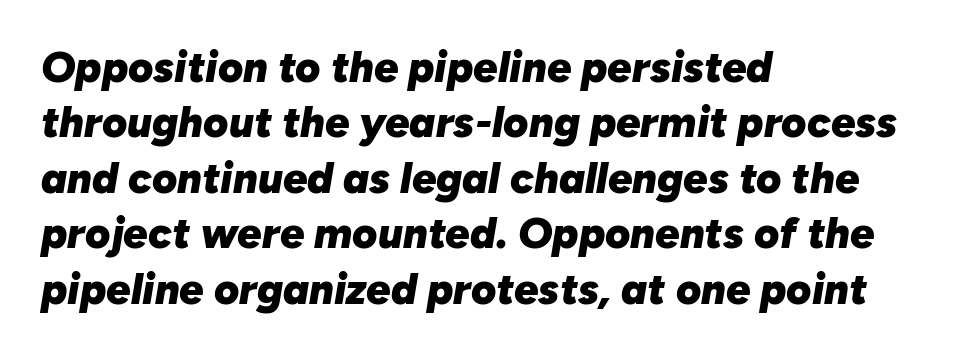
Q: Is the text bold? A: Yes.
Q: Is the text italic (slanted)? A: Yes, it leans right by about 10 degrees.
Q: Is the text underlined? A: No.
Q: How is the paragraph aligned? A: Left-aligned.
Q: Is the spacing between letters normal or unusually wide? A: Normal.
Q: Is the spacing between lines tight, normal or loose? A: Normal.
Q: Width (condensed, normal, or wide)? A: Normal.
Q: Stroke contrast? A: Low.
Q: x-height? A: Medium.
Q: Monospaced? A: No.
